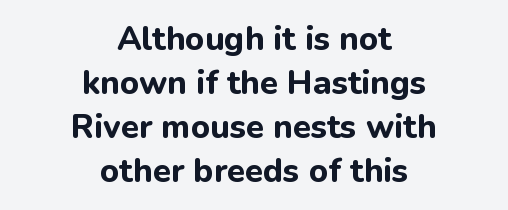
{"serif": "no", "italic": "no", "bold": "yes", "weight": "bold", "width": "normal", "stroke_contrast": "low", "x_height": "medium", "monospaced": "no", "underline": "no", "align": "center", "line_spacing": "normal", "line_spacing_ratio": 1.33, "letter_spacing": "normal", "letter_spacing_em": 0.0, "glyph_px": 33}
